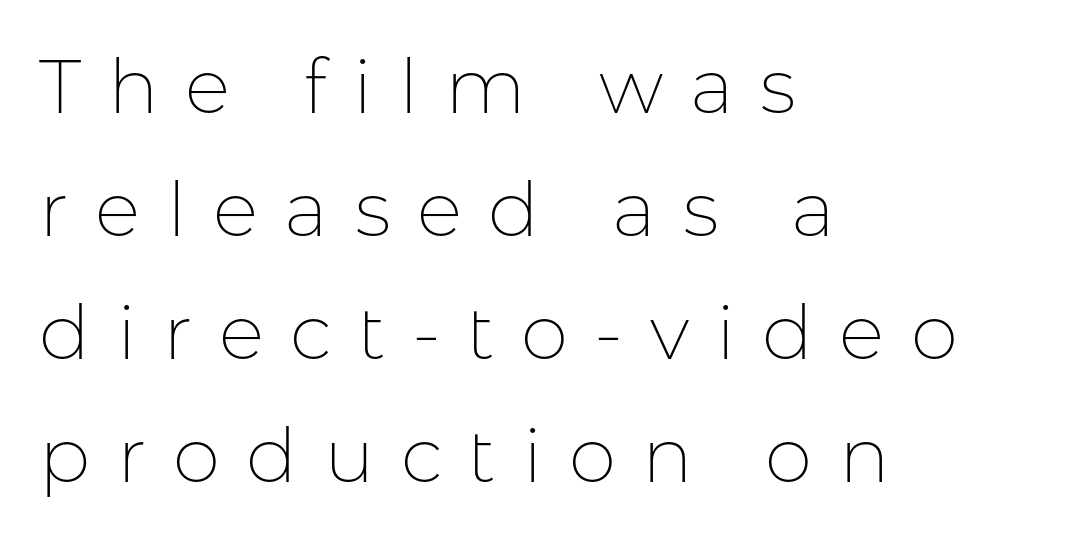
{"serif": "no", "italic": "no", "bold": "no", "weight": "thin", "width": "normal", "stroke_contrast": "low", "x_height": "medium", "monospaced": "no", "underline": "no", "align": "left", "line_spacing": "normal", "line_spacing_ratio": 1.62, "letter_spacing": "wide", "letter_spacing_em": 0.35, "glyph_px": 76}
